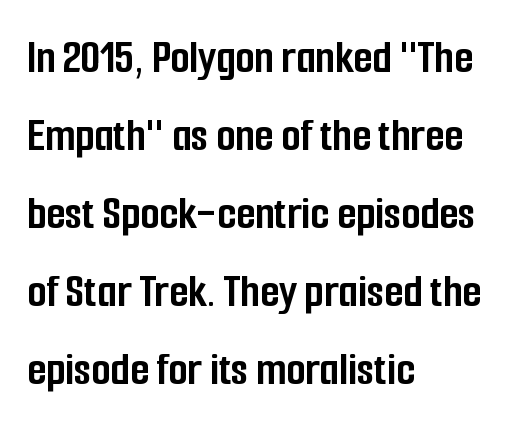
You could not count columns in this text — the font is proportionally spaced. In terms of letterform style, serifs are entirely absent. You can tell it's not italic because the verticals are truly vertical. Compared with typical body copy, the letter spacing here is the same. Chunky letters — that's bold for sure. Lines of text with bare space underneath.
